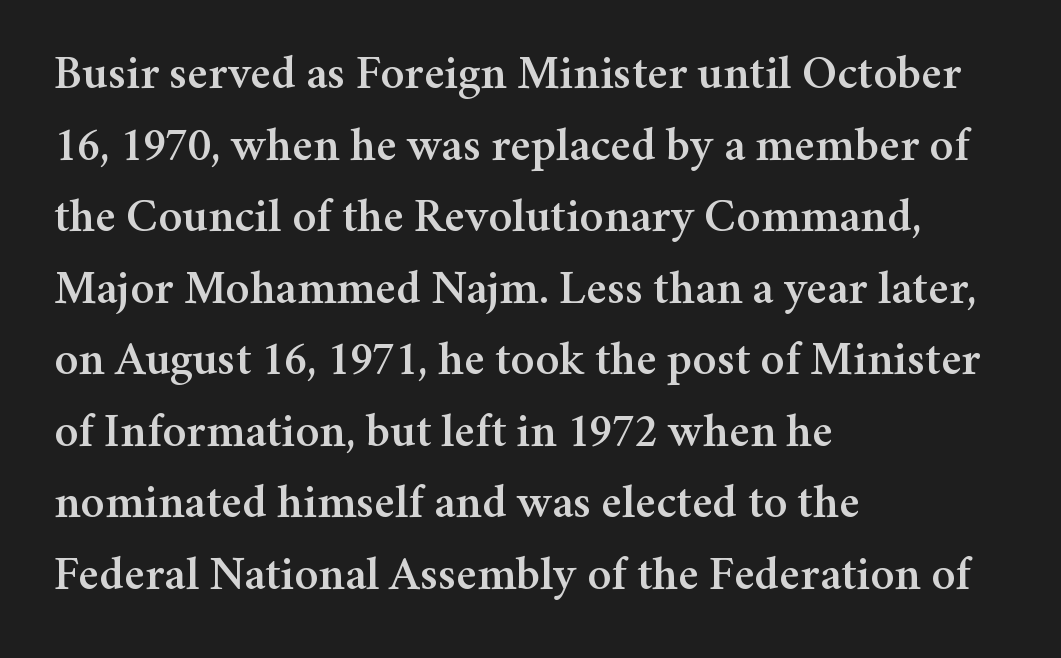
Q: Is the text italic (slanted)? A: No, it is upright.
Q: Is the typeface a serif or a sans-serif typeface? A: Serif.
Q: Is the text underlined? A: No.
Q: How is the paragraph aligned? A: Left-aligned.
Q: Is the spacing between letters normal or unusually wide? A: Normal.
Q: Is the spacing between lines tight, normal or loose? A: Normal.
Q: Width (condensed, normal, or wide)? A: Normal.
Q: Stroke contrast? A: Medium.
Q: x-height? A: Medium.
Q: Monospaced? A: No.
